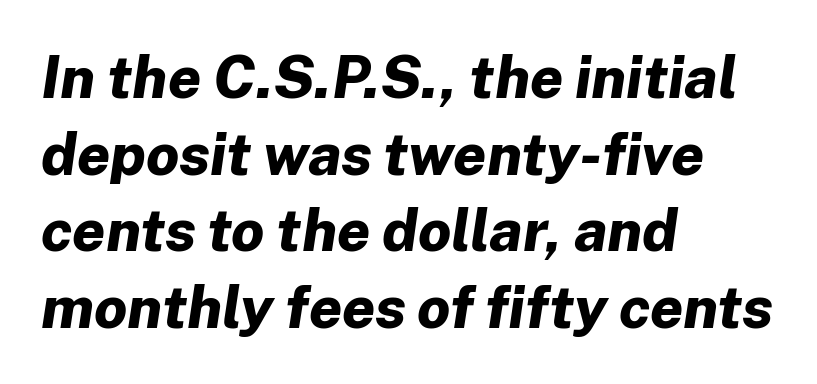
The image shows 59 px bold type, italic (leaning right); set left-aligned, normal line spacing (1.3x), normal letter spacing, not underlined; low stroke contrast and a medium x-height.
